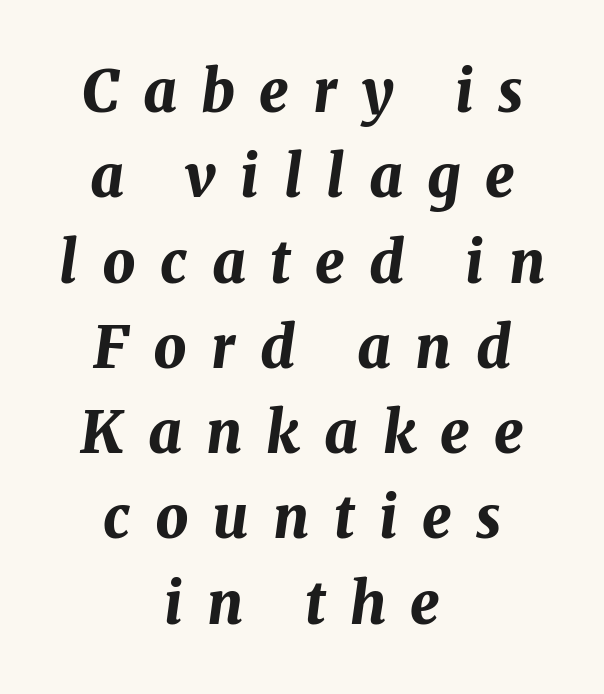
Q: Is the text bold? A: Yes.
Q: Is the text italic (slanted)? A: Yes, it leans right by about 8 degrees.
Q: Is the text underlined? A: No.
Q: How is the paragraph aligned? A: Centered.
Q: Is the spacing between letters normal or unusually wide? A: Unusually wide.
Q: Is the spacing between lines tight, normal or loose? A: Normal.
Q: Width (condensed, normal, or wide)? A: Normal.
Q: Stroke contrast? A: Medium.
Q: x-height? A: Medium.
Q: Monospaced? A: No.
